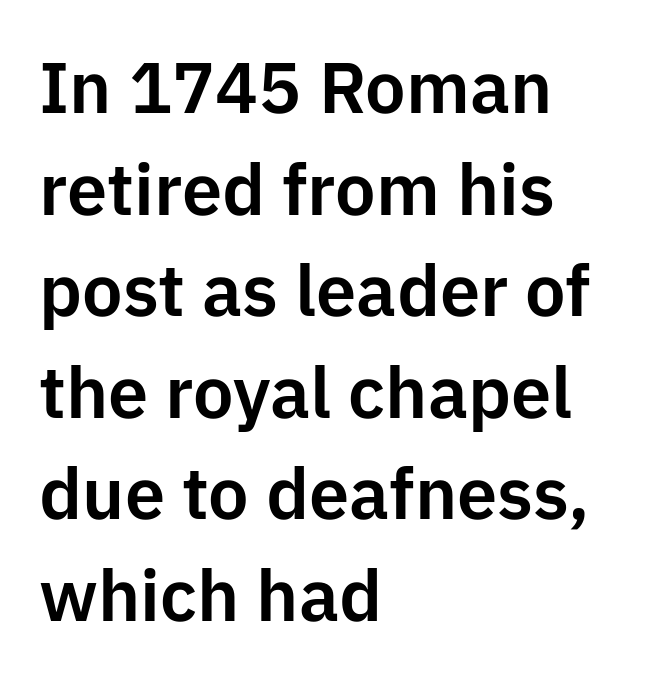
This sample uses a sans-serif face. Notice how the stems are strictly vertical — no italics here. Note the varied advance widths — an 'i' is clearly narrower than an 'm'. Look at the tracking — it's just the regular setting, nothing added.
